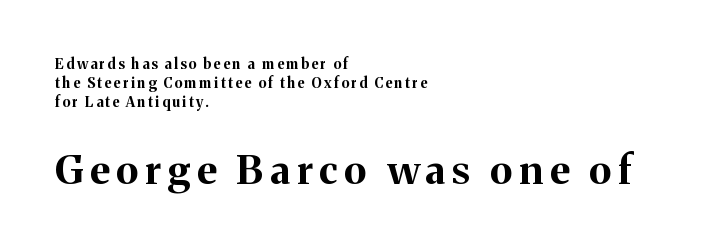
A clean baseline with only descenders dipping below it. The passage is arranged the way most books set body copy — flush left. The designer gave the closing block more size than the opening block. Students, observe: this is what conventionally led text looks like. The rendering shows small feet on the letterforms — a serif design. The face used here is proportionally spaced, like ordinary book or web type.
